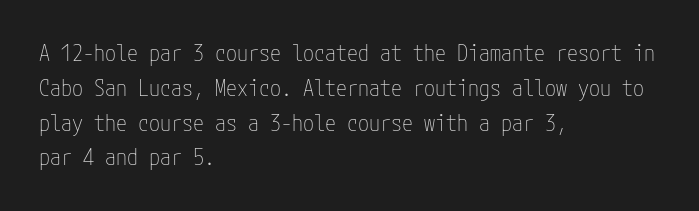
{"italic": "no", "bold": "no", "underline": "no", "align": "left", "line_spacing": "normal", "line_spacing_ratio": 1.58, "letter_spacing": "normal", "letter_spacing_em": 0.0, "glyph_px": 22}
